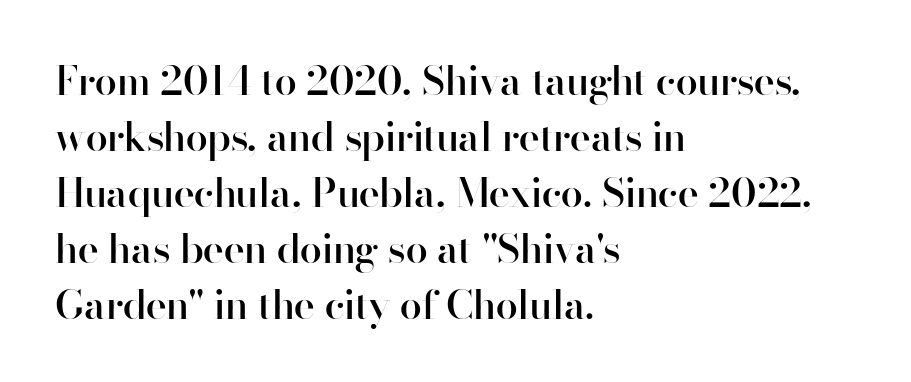
The image shows 40 px semibold sans-serif type, upright; set left-aligned, normal line spacing (1.4x), normal letter spacing, not underlined; high stroke contrast and a small x-height.
